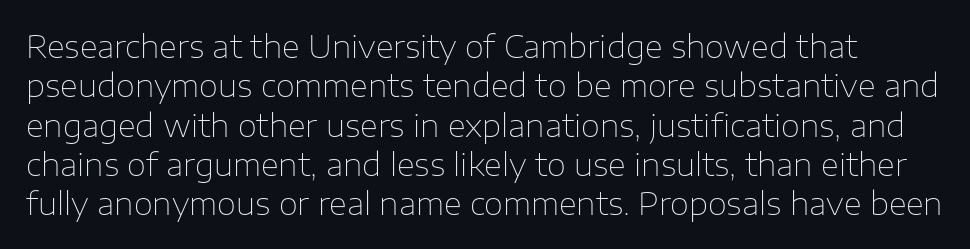
The image shows 31 px thin sans-serif type, upright; set normal line spacing (1.27x), normal letter spacing, not underlined; low stroke contrast and a medium x-height.
